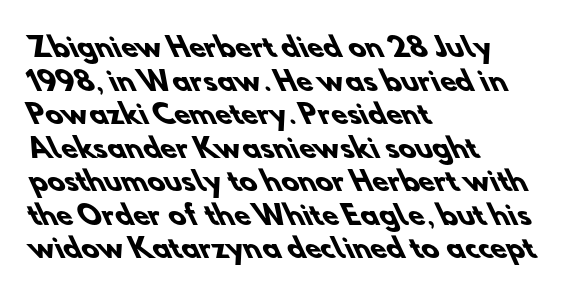
{"bold": "yes", "underline": "no", "align": "left", "line_spacing": "normal", "line_spacing_ratio": 1.29, "letter_spacing": "normal", "letter_spacing_em": 0.0, "glyph_px": 26}
